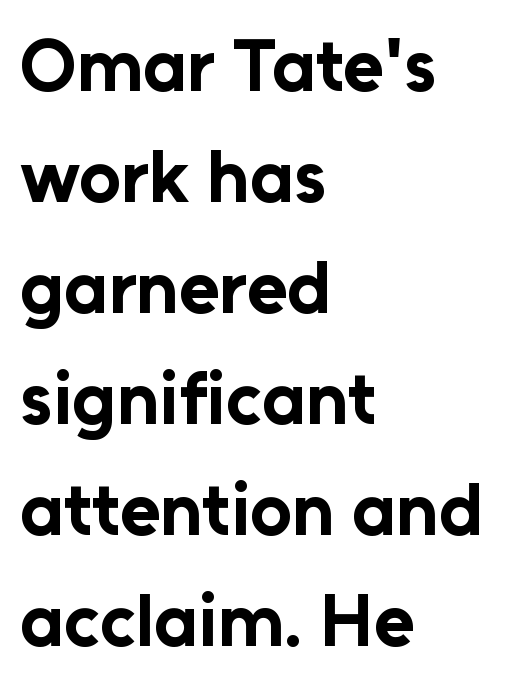
The image shows 74 px bold sans-serif type, upright; set left-aligned, normal line spacing (1.5x), normal letter spacing, not underlined; low stroke contrast and a medium x-height.
